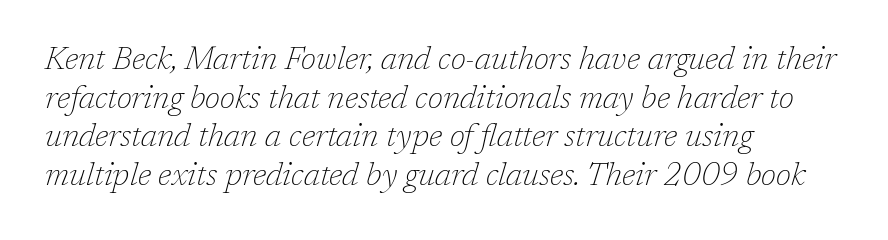
Decoration check: the copy has no underline. The letterforms sit at book weight or below. This sample uses an oblique cut, with every glyph tilted off the vertical. Horizontal alignment here is leftward, the default for most running prose. Here the designer chose a conventional face with non-uniform glyph widths.
